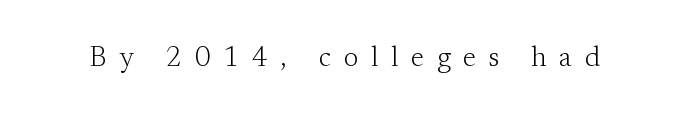
Q: Is the text bold? A: No.
Q: Is the text italic (slanted)? A: No, it is upright.
Q: Is the typeface a serif or a sans-serif typeface? A: Serif.
Q: Is the text underlined? A: No.
Q: Is the spacing between letters normal or unusually wide? A: Unusually wide.
Q: Width (condensed, normal, or wide)? A: Normal.
Q: Stroke contrast? A: Medium.
Q: x-height? A: Small.
Q: Monospaced? A: No.
